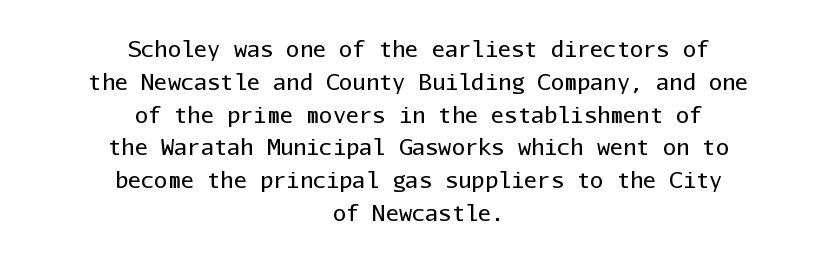
Q: Is the text bold? A: No.
Q: Is the text italic (slanted)? A: No, it is upright.
Q: Is the text underlined? A: No.
Q: How is the paragraph aligned? A: Centered.
Q: Is the spacing between letters normal or unusually wide? A: Normal.
Q: Is the spacing between lines tight, normal or loose? A: Normal.
